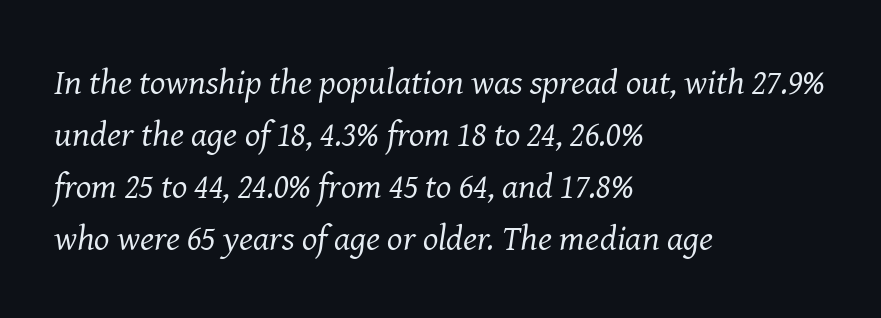
Weight: not bold — regular or lighter. The paragraph has a hard left edge and a soft right edge. Here the glyphs are tracked normally, forming tight word shapes. Beneath every word, the page is bare. The glyphs in this specimen are seriffed.
